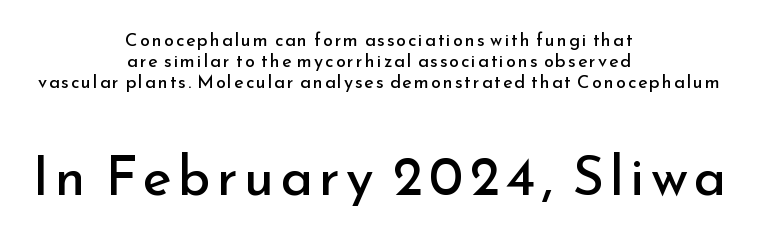
Q: Is the text bold? A: No.
Q: Is the text italic (slanted)? A: No, it is upright.
Q: Is the typeface a serif or a sans-serif typeface? A: Sans-serif.
Q: Is the text underlined? A: No.
Q: How is the paragraph aligned? A: Centered.
Q: Which block of text is set in a larger size, the first (top) or the second (bottom)? A: The second (bottom) one.
Q: Width (condensed, normal, or wide)? A: Normal.
Q: Stroke contrast? A: Low.
Q: x-height? A: Small.
Q: Monospaced? A: No.
